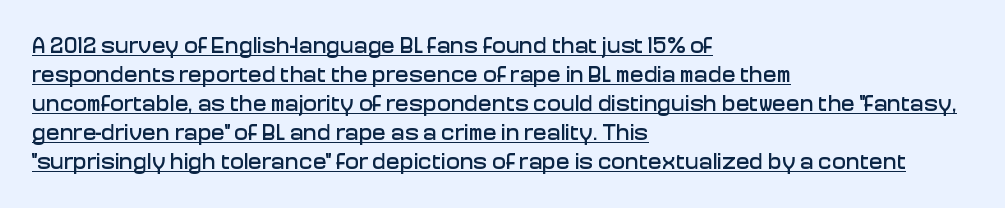
Q: Is the text italic (slanted)? A: No, it is upright.
Q: Is the text underlined? A: Yes.
Q: How is the paragraph aligned? A: Left-aligned.
Q: Is the spacing between letters normal or unusually wide? A: Normal.
Q: Is the spacing between lines tight, normal or loose? A: Normal.
